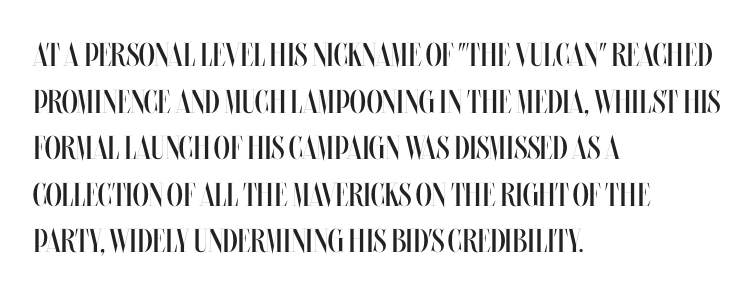
The image shows 33 px regular-weight, condensed type, upright; set left-aligned, normal line spacing (1.41x), normal letter spacing, not underlined; medium stroke contrast and a large x-height.
